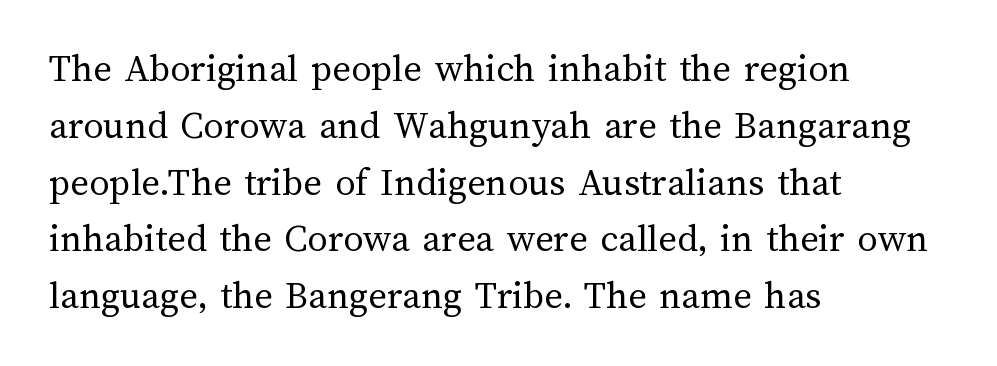
{"italic": "no", "bold": "no", "weight": "regular", "width": "normal", "stroke_contrast": "medium", "x_height": "medium", "monospaced": "no", "underline": "no", "align": "left", "line_spacing": "normal", "line_spacing_ratio": 1.42, "letter_spacing": "normal", "letter_spacing_em": 0.0, "glyph_px": 40}
